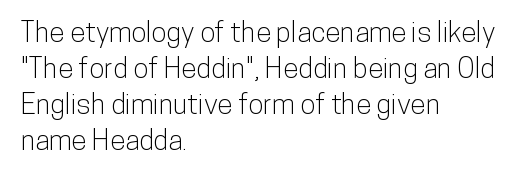
Compared with typical paragraphs, the rows here are spaced about the same. Regarding serifs, this sample does without them. This is roman type, the default non-slanted kind. Standard letterfit; no display-style spreading of the glyphs. A student would call this left alignment; a typographer would say flush left, rag right. A typesetter would call this proportional, since set widths differ per character.
